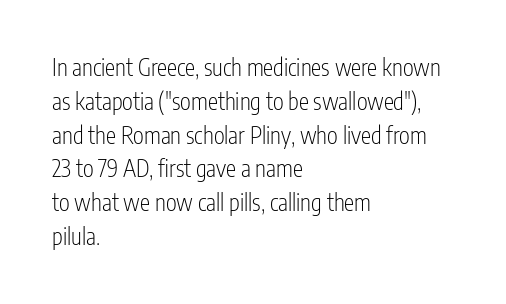
Q: Is the text bold? A: No.
Q: Is the text italic (slanted)? A: No, it is upright.
Q: Is the text underlined? A: No.
Q: How is the paragraph aligned? A: Left-aligned.
Q: Is the spacing between letters normal or unusually wide? A: Normal.
Q: Is the spacing between lines tight, normal or loose? A: Normal.
